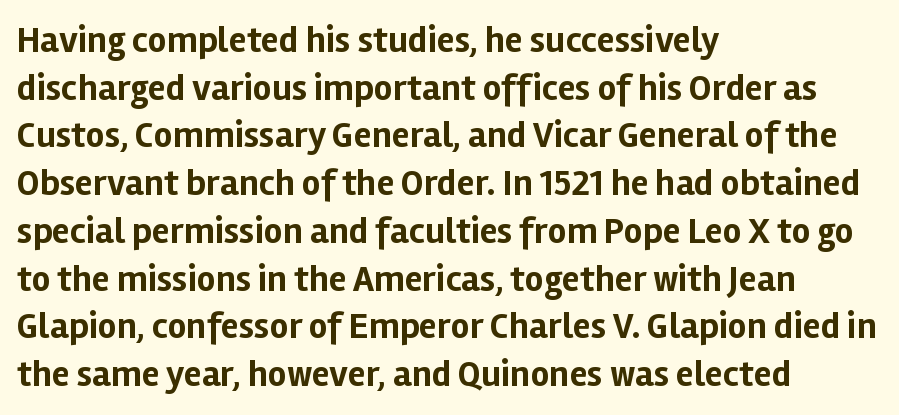
Q: Is the text bold? A: Yes.
Q: Is the text italic (slanted)? A: No, it is upright.
Q: Is the typeface a serif or a sans-serif typeface? A: Sans-serif.
Q: Is the text underlined? A: No.
Q: How is the paragraph aligned? A: Left-aligned.
Q: Is the spacing between letters normal or unusually wide? A: Normal.
Q: Is the spacing between lines tight, normal or loose? A: Normal.
Q: Width (condensed, normal, or wide)? A: Normal.
Q: Stroke contrast? A: Low.
Q: x-height? A: Medium.
Q: Monospaced? A: No.
